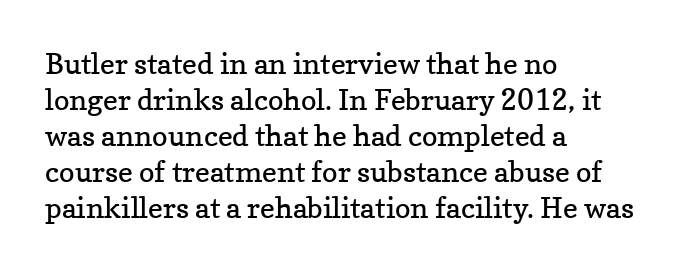
The image shows 29 px regular-weight serif type, upright; set left-aligned, line spacing 1.24x, normal letter spacing, not underlined; low stroke contrast and a medium x-height.
